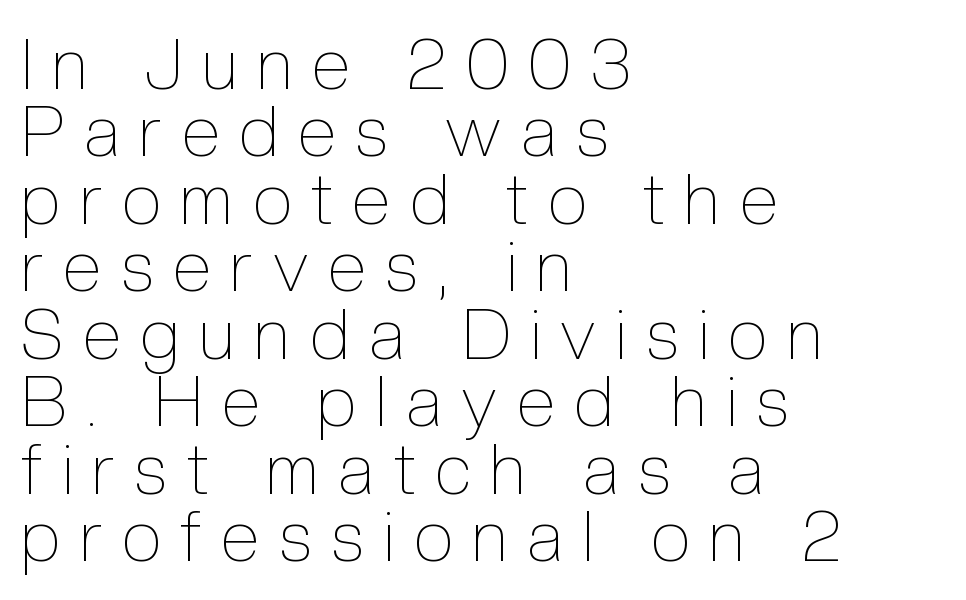
How would I describe the line gaps? Narrow and economical. Every character sits straight up, as roman type does. This rendering features lettering with no underline. Substantial extra tracking has been applied to these lines.
